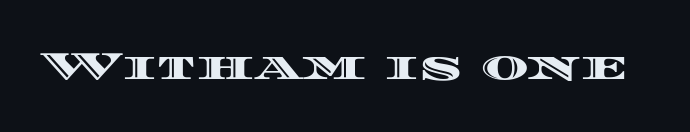
Q: Is the text italic (slanted)? A: No, it is upright.
Q: Is the text underlined? A: No.
Q: Is the spacing between letters normal or unusually wide? A: Normal.
Q: Width (condensed, normal, or wide)? A: Wide.
Q: x-height? A: Large.
Q: Monospaced? A: No.
